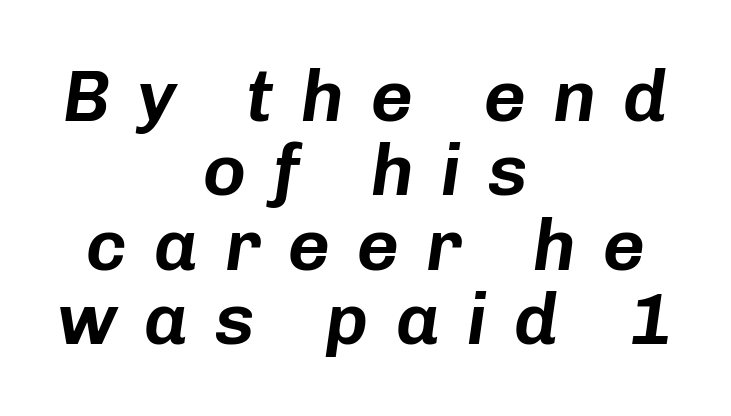
{"italic": "yes", "lean": "right", "slant_degrees": 8, "width": "normal", "stroke_contrast": "low", "x_height": "medium", "monospaced": "no", "underline": "no", "align": "center", "line_spacing": "tight", "line_spacing_ratio": 1.02, "letter_spacing": "wide", "letter_spacing_em": 0.37, "glyph_px": 73}
